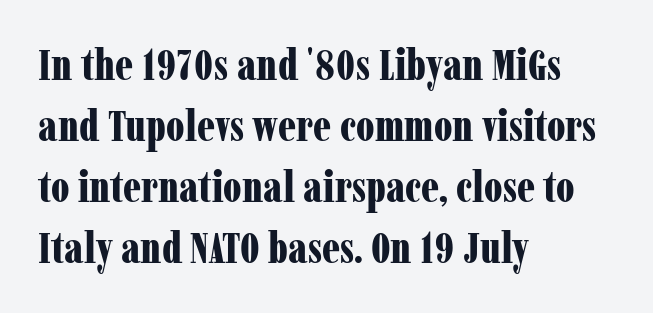
The image shows 44 px bold, condensed serif type, upright; set left-aligned, normal line spacing (1.39x), normal letter spacing, not underlined; low stroke contrast and a medium x-height.
